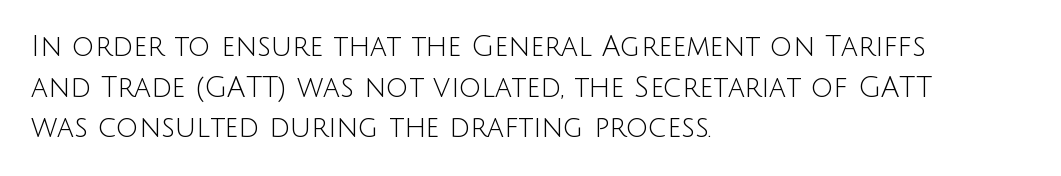
Every character sits straight up, as roman type does. Glance below the letters and you will spot only blank space. The passage is arranged the way most books set body copy — flush left. Type style note: lacks serifs.
